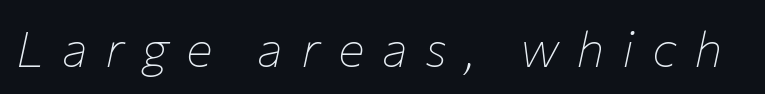
Q: Is the text bold? A: No.
Q: Is the text italic (slanted)? A: Yes, it leans right by about 12 degrees.
Q: Is the text underlined? A: No.
Q: Is the spacing between letters normal or unusually wide? A: Unusually wide.
Q: Width (condensed, normal, or wide)? A: Normal.
Q: Stroke contrast? A: Low.
Q: x-height? A: Medium.
Q: Monospaced? A: No.
